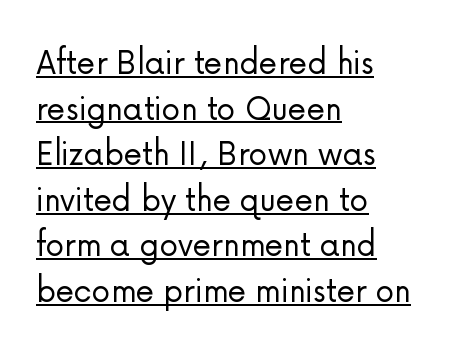
The letters stand upright; this is a roman face. Think of a printed novel: that variable character pitch is what you see here. Emphasis is given by a line drawn under the lettering. The letterforms sit at book weight or below.
